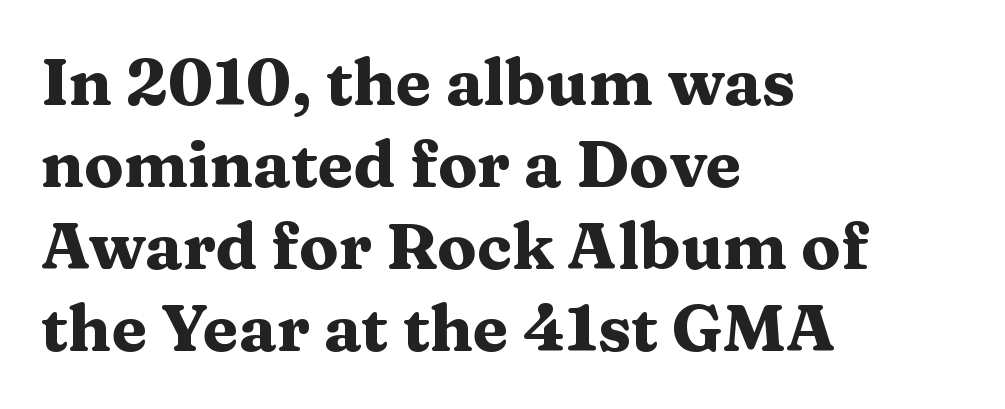
{"serif": "yes", "italic": "no", "bold": "yes", "weight": "heavy", "width": "wide", "stroke_contrast": "medium", "x_height": "medium", "monospaced": "no", "underline": "no", "align": "left", "line_spacing": "normal", "line_spacing_ratio": 1.26, "letter_spacing": "normal", "letter_spacing_em": 0.0, "glyph_px": 65}
